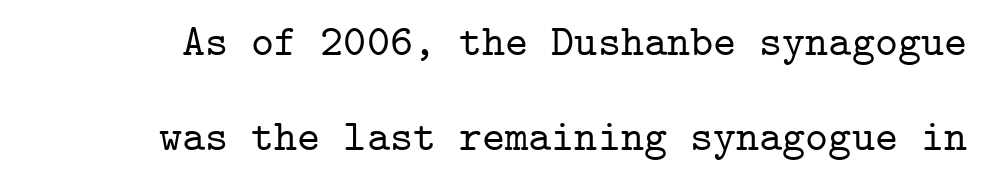
{"serif": "yes", "italic": "no", "width": "normal", "stroke_contrast": "low", "x_height": "medium", "monospaced": "yes", "underline": "no", "line_spacing": "loose", "line_spacing_ratio": 2.17, "letter_spacing": "normal", "letter_spacing_em": 0.0, "glyph_px": 44}
